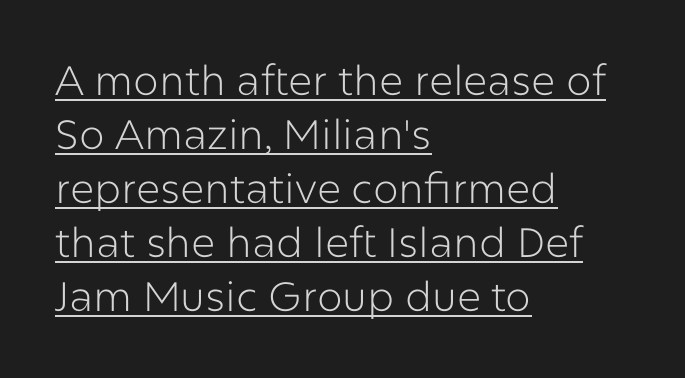
{"serif": "no", "italic": "no", "bold": "no", "weight": "light", "width": "normal", "stroke_contrast": "low", "x_height": "medium", "monospaced": "no", "underline": "yes", "align": "left", "line_spacing": "normal", "line_spacing_ratio": 1.32, "letter_spacing": "normal", "letter_spacing_em": 0.0, "glyph_px": 41}
